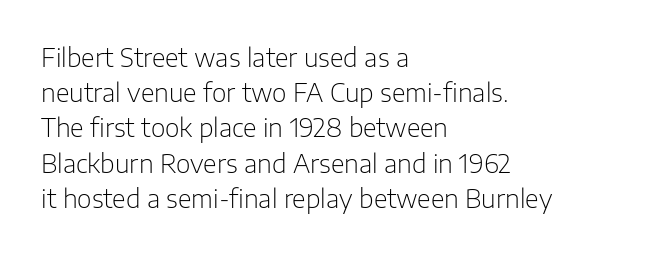
{"italic": "no", "bold": "no", "underline": "no", "align": "left", "line_spacing": "normal", "line_spacing_ratio": 1.41, "letter_spacing": "normal", "letter_spacing_em": 0.0, "glyph_px": 25}
